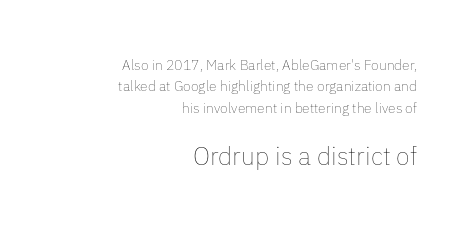
You get the small type first, then a jump to larger type. No chunkiness to these letters — they're not bold. The rendering anchors every line to the right-hand side. Ordinary non-slanted type is in use.
